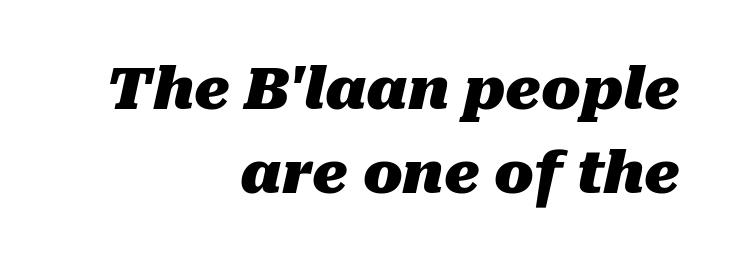
{"italic": "yes", "lean": "right", "slant_degrees": 10, "bold": "yes", "weight": "heavy", "width": "normal", "stroke_contrast": "medium", "x_height": "medium", "monospaced": "no", "underline": "no", "align": "right", "line_spacing": "normal", "line_spacing_ratio": 1.45, "letter_spacing": "normal", "letter_spacing_em": 0.0, "glyph_px": 58}
